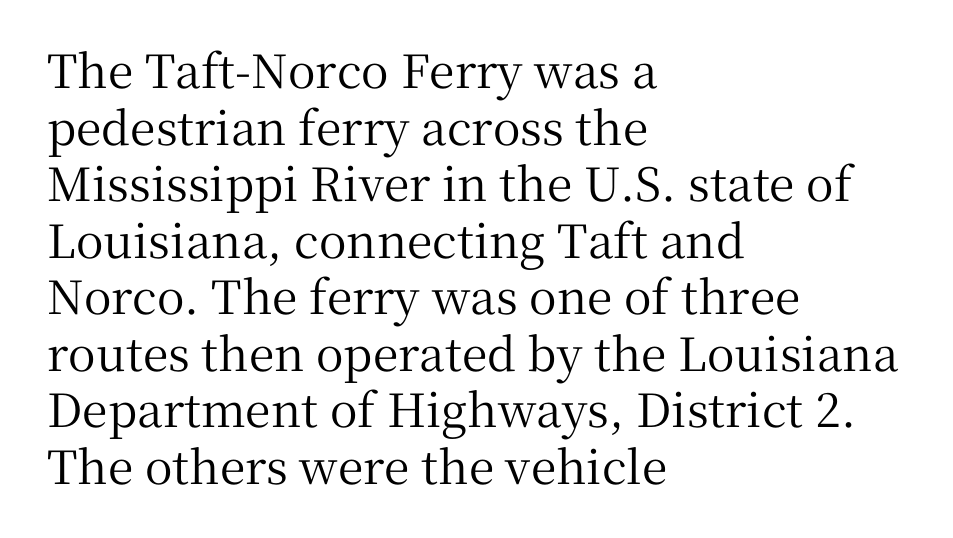
The image shows 46 px serif type, upright; set left-aligned, line spacing 1.23x, normal letter spacing, not underlined; medium stroke contrast and a medium x-height.
